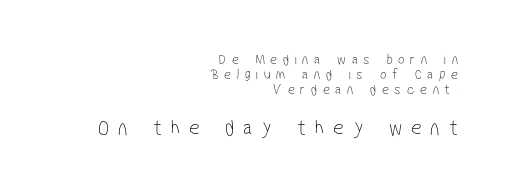
{"bold": "no", "underline": "no", "align": "right", "line_spacing": "tight", "line_spacing_ratio": 1.01, "letter_spacing": "wide", "letter_spacing_em": 0.38, "larger_block": "second", "size_ratio": 1.53, "glyph_px": 23}
